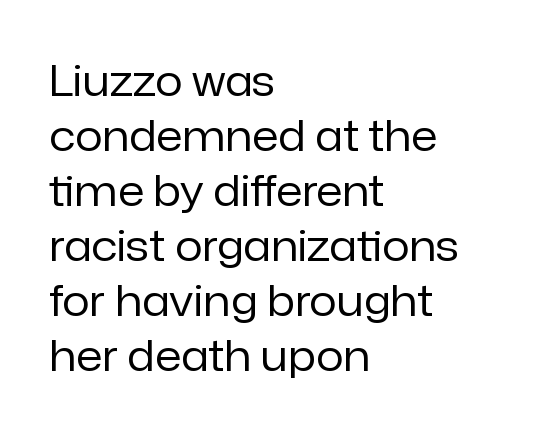
The image shows 43 px regular-weight sans-serif type, upright; set left-aligned, normal line spacing (1.28x), normal letter spacing, not underlined; low stroke contrast and a medium x-height.
